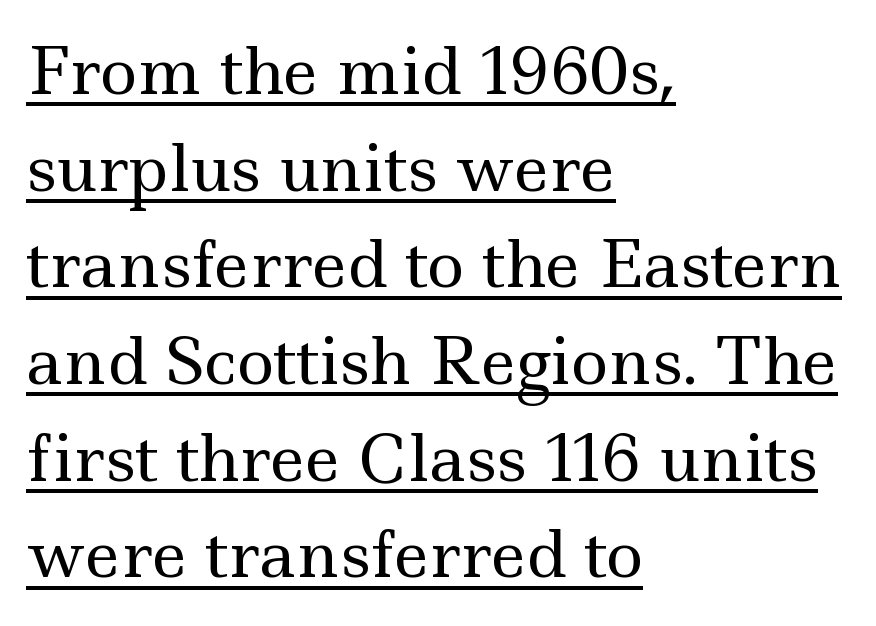
Q: Is the text bold? A: No.
Q: Is the text italic (slanted)? A: No, it is upright.
Q: Is the typeface a serif or a sans-serif typeface? A: Serif.
Q: Is the text underlined? A: Yes.
Q: How is the paragraph aligned? A: Left-aligned.
Q: Is the spacing between letters normal or unusually wide? A: Normal.
Q: Is the spacing between lines tight, normal or loose? A: Normal.
Q: Width (condensed, normal, or wide)? A: Wide.
Q: x-height? A: Small.
Q: Monospaced? A: No.
